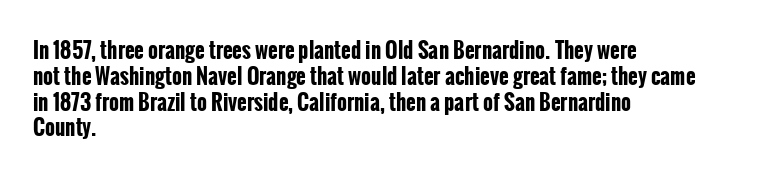
Q: Is the text bold? A: Yes.
Q: Is the text italic (slanted)? A: No, it is upright.
Q: Is the text underlined? A: No.
Q: How is the paragraph aligned? A: Left-aligned.
Q: Is the spacing between letters normal or unusually wide? A: Normal.
